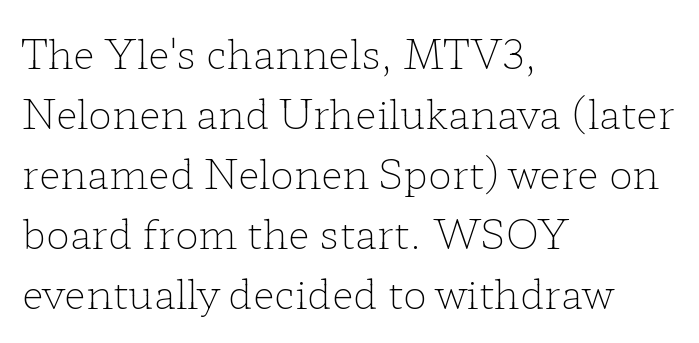
These lines are rendered in a variable-pitch font. Unmarked baselines from the first word to the last. On a weight scale, this lands at 450 or below. This rendering leaves character spacing at its baseline value. In terms of posture, this sample is upright. Old-style or modern, the face here clearly has serifs.
